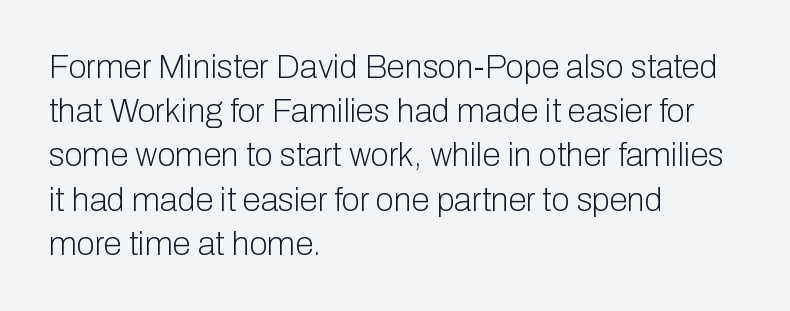
{"serif": "no", "italic": "no", "bold": "no", "weight": "light", "width": "normal", "stroke_contrast": "low", "x_height": "medium", "monospaced": "no", "underline": "no", "align": "left", "line_spacing": "normal", "line_spacing_ratio": 1.34, "letter_spacing": "normal", "letter_spacing_em": 0.0, "glyph_px": 33}
